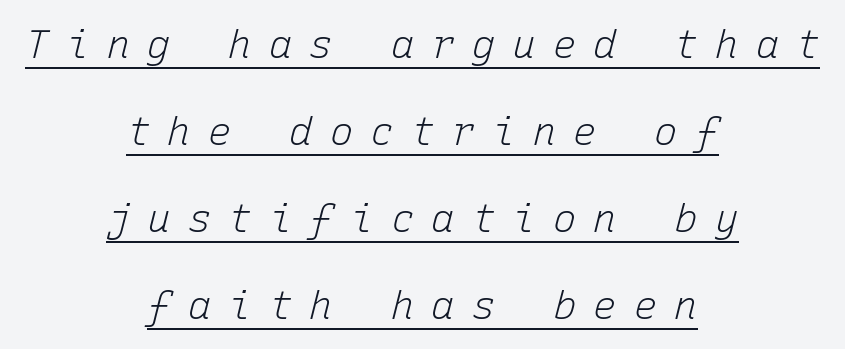
The passage shown is underscored from start to finish. You could count columns in this text — the font is strictly monospaced. The face used here is rendered with a markedly widened letterfit. Is there much room between lines? Yes — plenty of vertical air separates them.
